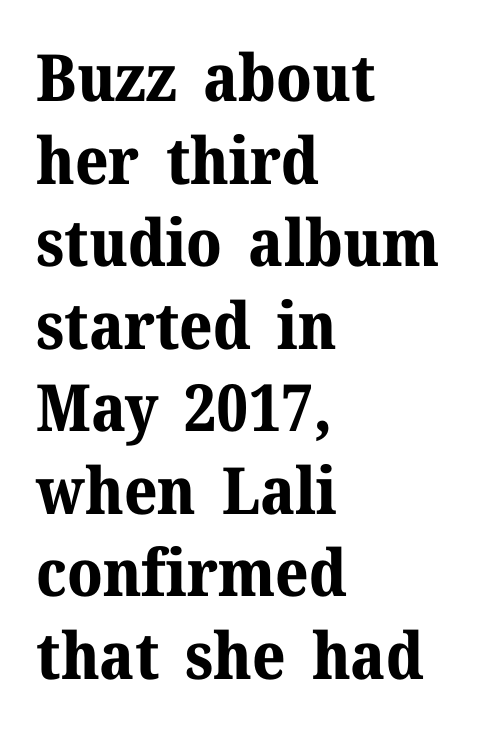
The image shows 65 px bold serif type, upright; set left-aligned, normal line spacing (1.27x), normal letter spacing, not underlined; medium stroke contrast and a medium x-height.
